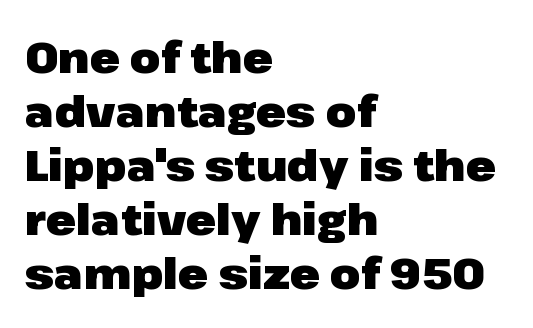
Q: Is the text bold? A: Yes.
Q: Is the text italic (slanted)? A: No, it is upright.
Q: Is the typeface a serif or a sans-serif typeface? A: Sans-serif.
Q: Is the text underlined? A: No.
Q: How is the paragraph aligned? A: Left-aligned.
Q: Is the spacing between letters normal or unusually wide? A: Normal.
Q: Width (condensed, normal, or wide)? A: Normal.
Q: Stroke contrast? A: Low.
Q: x-height? A: Medium.
Q: Monospaced? A: No.
